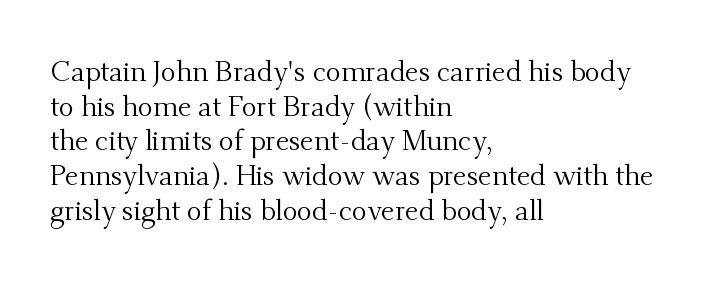
The image shows 28 px regular-weight serif type, upright; set left-aligned, line spacing 1.24x, normal letter spacing, not underlined; medium stroke contrast and a small x-height.
